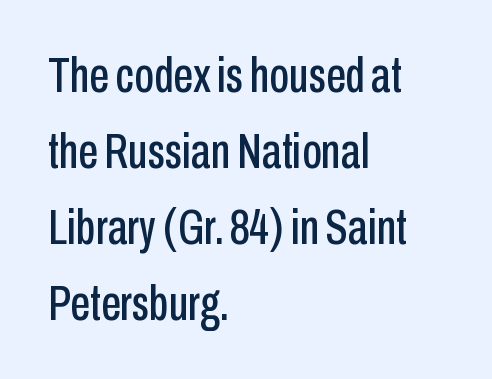
{"serif": "no", "italic": "no", "width": "condensed", "stroke_contrast": "low", "x_height": "medium", "monospaced": "no", "underline": "no", "align": "left", "line_spacing": "normal", "line_spacing_ratio": 1.52, "letter_spacing": "normal", "letter_spacing_em": 0.0, "glyph_px": 50}
